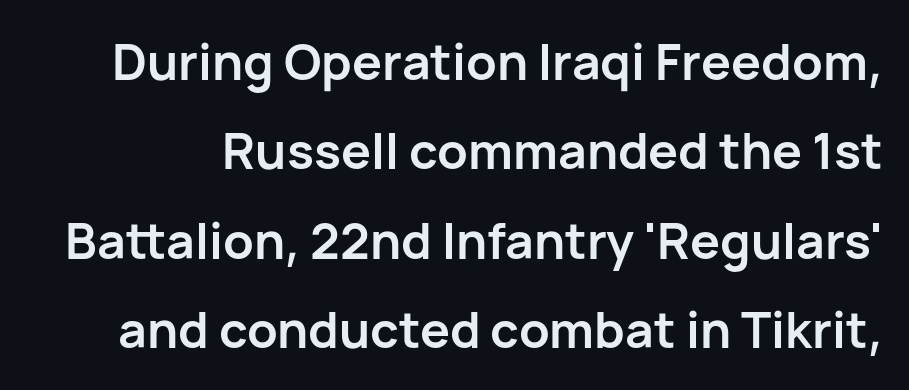
Q: Is the text bold? A: Yes.
Q: Is the text italic (slanted)? A: No, it is upright.
Q: Is the typeface a serif or a sans-serif typeface? A: Sans-serif.
Q: Is the text underlined? A: No.
Q: Is the spacing between letters normal or unusually wide? A: Normal.
Q: Width (condensed, normal, or wide)? A: Normal.
Q: Stroke contrast? A: Low.
Q: x-height? A: Medium.
Q: Monospaced? A: No.
